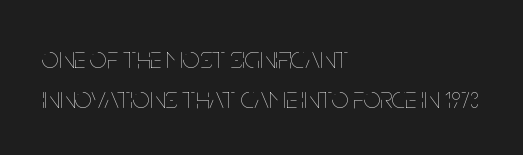
Characters remain perfectly vertical along every line. Does extra space separate the letters? No, they use regular spacing. Horizontal alignment here is leftward, the default for most running prose. Proportional: the letters do not fall into vertical columns. Is there much room between lines? A standard amount, neither cramped nor airy. Weight: not bold — regular or lighter.
